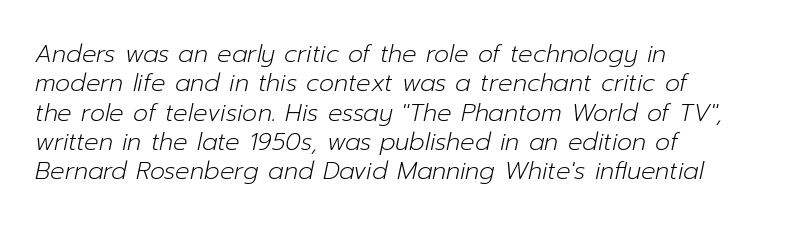
The image shows 24 px text type, italic (leaning right); set left-aligned, line spacing 1.22x, normal letter spacing, not underlined.
